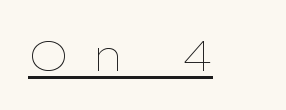
The image shows 43 px thin, wide type, upright; set unusually wide letter spacing (+0.48 em), underlined; low stroke contrast and a medium x-height.
